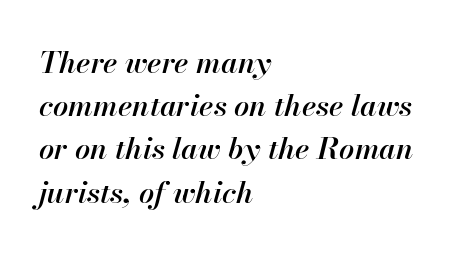
You could not count columns in this text — the font is proportionally spaced. The designer left line spacing at the default. The letters are slanted; this is an italic face. Letter spacing: default. Typeset ragged right — the left edge is the straight one. Compared with an ordinary text face, these strokes are moderately heavier — a semibold.
